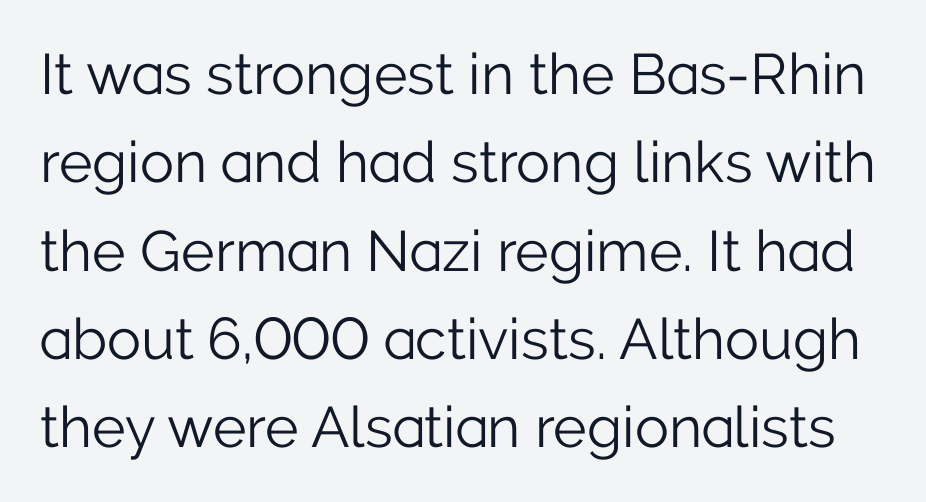
Horizontal bands of white between lines are of average thickness. Does the type have serifs? No, each stem ends abruptly. Each letter keeps its own natural width here, so spacing adapts to shape. Stroke mass is kept to a normal reading level or below. A typesetter would mark this as roman, not italic. The baseline area is clear.
